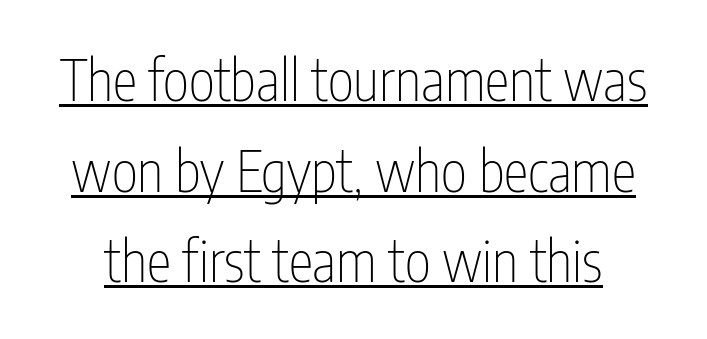
Typographically, this falls in the sans-serif category. Stroke thickness stays within the range of a standard reading face or lighter. The block of text has a typical density, with ordinary space between rows. The lettering stays uniformly vertical, giving the passage a roman look. What stands out about the letter spacing? Nothing — it is the standard amount.
